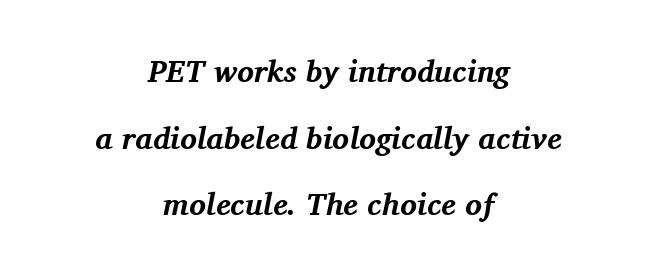
Notice the wide empty band between every row — that's loose leading. The passage shown leans; its letterforms are oblique. A student would call this center alignment; a typographer would say set centered. Spacing verdict: proportional, widths tailored to each character. Lines of text with bare space underneath.
